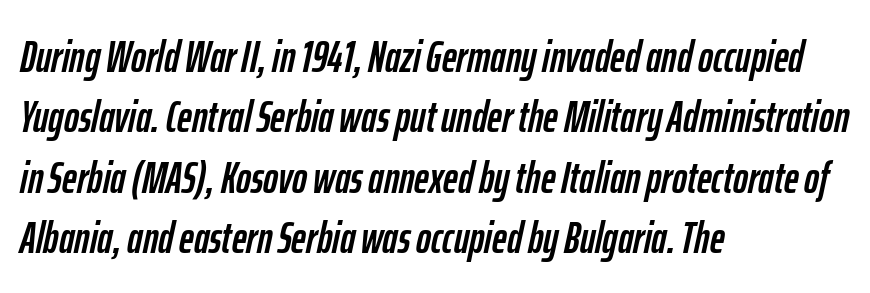
This sample is left-justified, so line endings fall wherever the words run out. The space beneath each line is pristine and unruled. If you drew a line through each stem, it would be angled. The letterforms sit shoulder to shoulder at normal distance. Do the characters align in a grid? No, the font is proportional. Regular leading.
